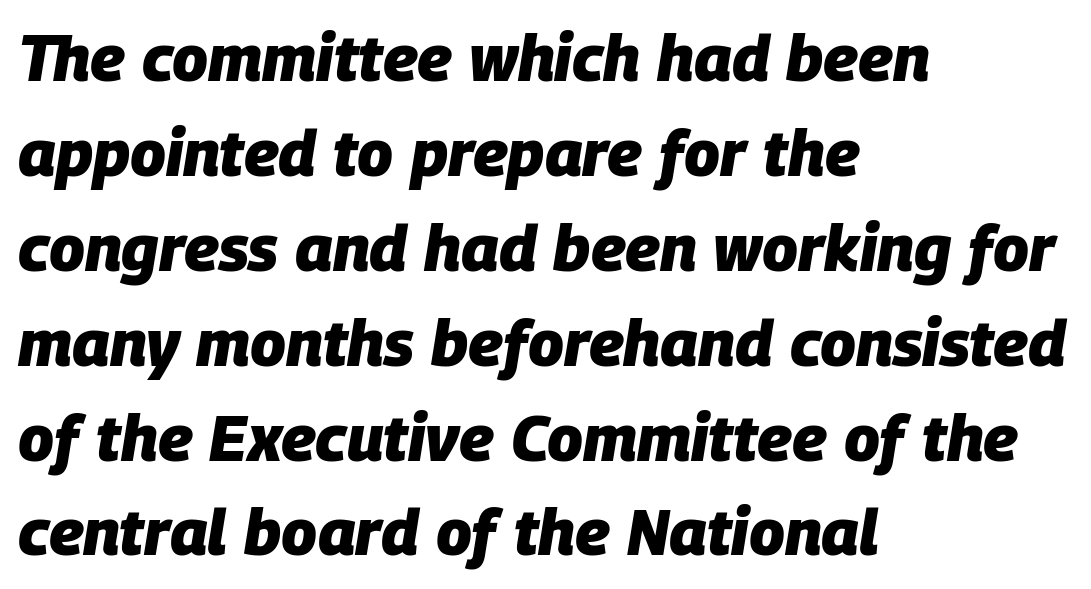
The typesetter chose a ragged-right arrangement here. Regarding leading, the lines here are spaced in the standard way. A typesetter would call this proportional, since set widths differ per character. The passage shown is emphatically bold. Posture: slanted. Descenders hang freely into open space.
